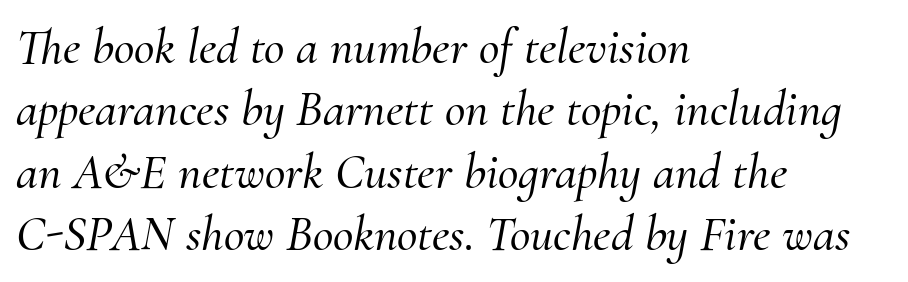
{"serif": "yes", "italic": "yes", "lean": "right", "slant_degrees": 10, "width": "normal", "stroke_contrast": "medium", "x_height": "small", "monospaced": "no", "underline": "no", "align": "left", "line_spacing": "normal", "line_spacing_ratio": 1.25, "letter_spacing": "normal", "letter_spacing_em": 0.0, "glyph_px": 50}
